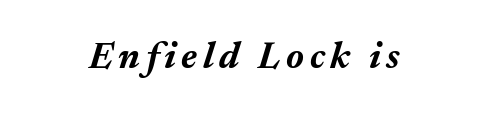
The gap between lines stays unmarked. Heavy-handed strokes throughout: this text is bold. When letters slant like this, we call the style italic. Here the designer chose a conventional face with non-uniform glyph widths.
